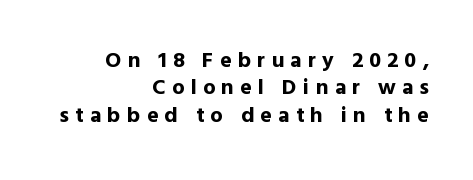
{"italic": "no", "bold": "yes", "underline": "no", "align": "right", "line_spacing_ratio": 1.24, "letter_spacing": "wide", "letter_spacing_em": 0.28, "glyph_px": 22}
